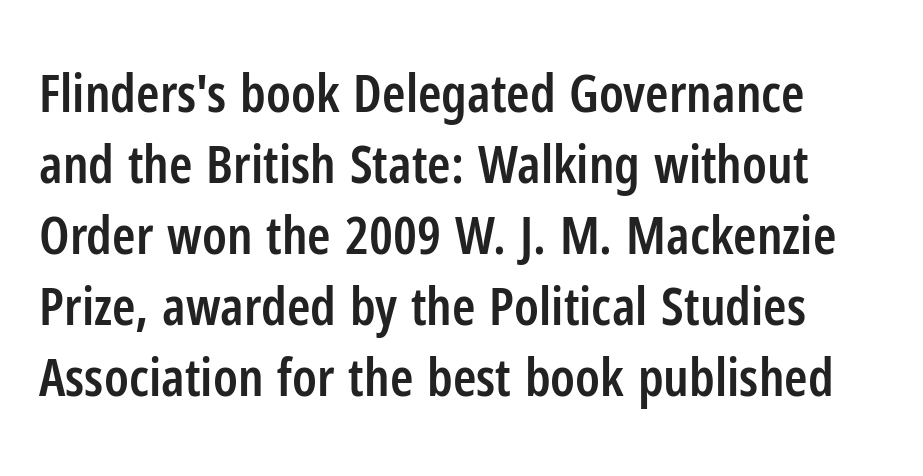
Q: Is the text bold? A: Semi-bold.
Q: Is the text italic (slanted)? A: No, it is upright.
Q: Is the typeface a serif or a sans-serif typeface? A: Sans-serif.
Q: Is the text underlined? A: No.
Q: Is the spacing between letters normal or unusually wide? A: Normal.
Q: Is the spacing between lines tight, normal or loose? A: Normal.
Q: Width (condensed, normal, or wide)? A: Condensed.
Q: Stroke contrast? A: Low.
Q: x-height? A: Medium.
Q: Monospaced? A: No.
